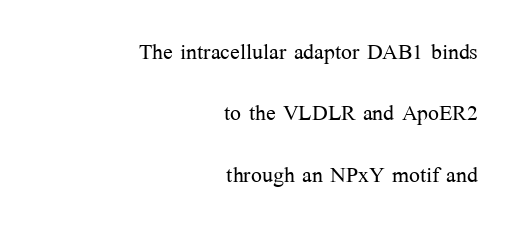
{"serif": "yes", "italic": "no", "bold": "no", "weight": "light", "width": "normal", "stroke_contrast": "medium", "x_height": "medium", "monospaced": "no", "underline": "no", "align": "right", "line_spacing": "loose", "line_spacing_ratio": 2.12, "letter_spacing": "normal", "letter_spacing_em": 0.0, "glyph_px": 29}
